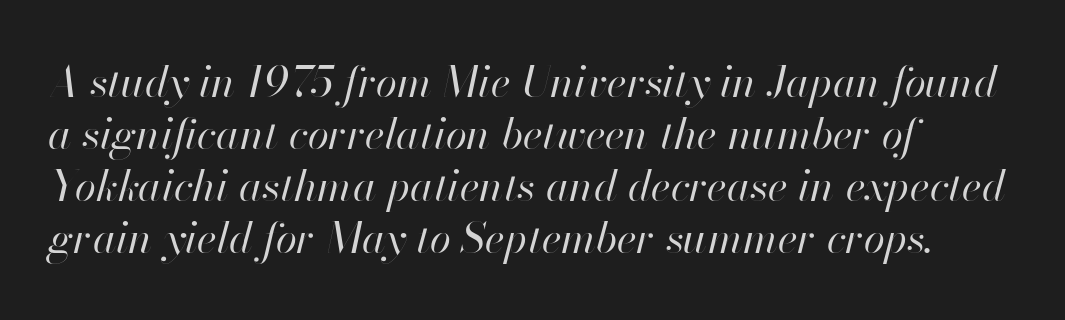
The image shows 43 px regular-weight type, italic (leaning right); set left-aligned, line spacing 1.21x, normal letter spacing, not underlined; high stroke contrast and a small x-height.
